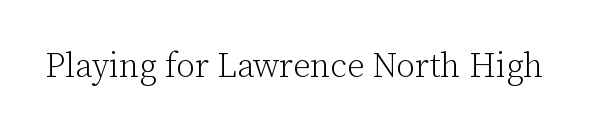
Q: Is the text bold? A: No.
Q: Is the text italic (slanted)? A: No, it is upright.
Q: Is the typeface a serif or a sans-serif typeface? A: Serif.
Q: Is the text underlined? A: No.
Q: Is the spacing between letters normal or unusually wide? A: Normal.
Q: Width (condensed, normal, or wide)? A: Normal.
Q: Stroke contrast? A: Low.
Q: x-height? A: Medium.
Q: Monospaced? A: No.
